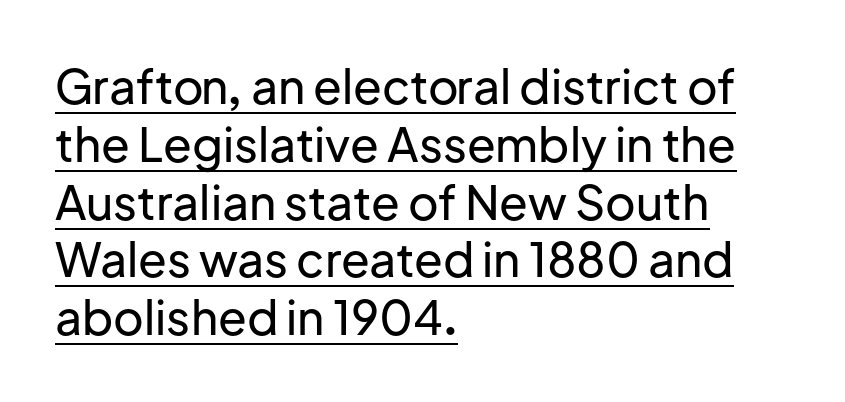
Q: Is the text italic (slanted)? A: No, it is upright.
Q: Is the typeface a serif or a sans-serif typeface? A: Sans-serif.
Q: Is the text underlined? A: Yes.
Q: How is the paragraph aligned? A: Left-aligned.
Q: Is the spacing between letters normal or unusually wide? A: Normal.
Q: Width (condensed, normal, or wide)? A: Normal.
Q: Stroke contrast? A: Low.
Q: x-height? A: Medium.
Q: Monospaced? A: No.
